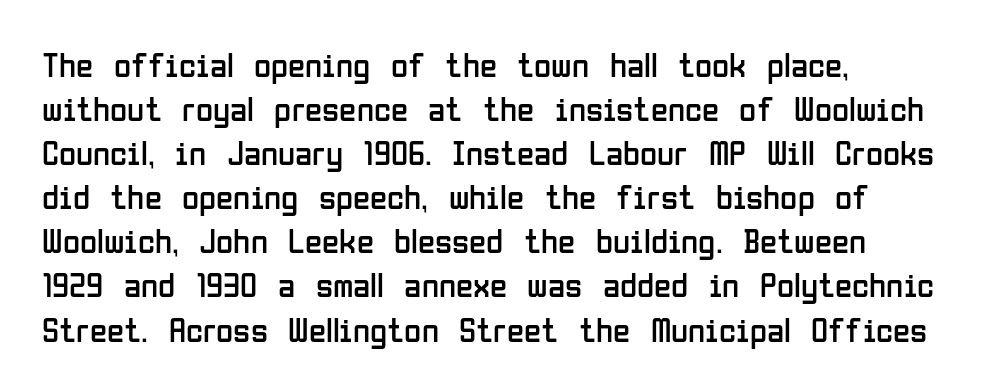
A bare baseline throughout the passage. Which margin do the lines hug? The left one — the right edge is uneven. The face used here is rendered with its standard letterfit. When letters stand straight like this, we call the style roman or upright. Quick note: interline space is typical.
